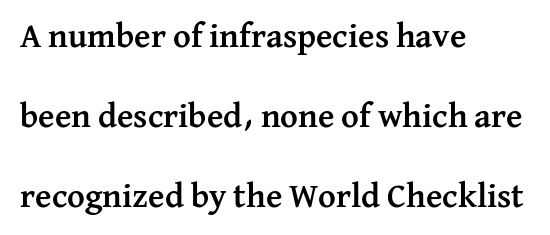
This sample is left-justified, so line endings fall wherever the words run out. The gaps between neighbouring characters are ordinary and unremarkable. Spacing verdict: proportional, widths tailored to each character. The zone under the glyphs is completely vacant.
